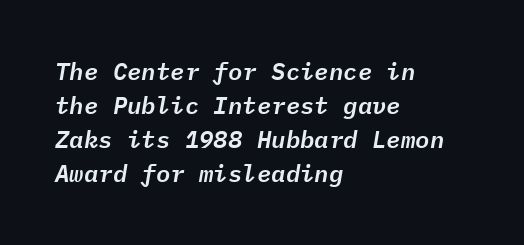
All the whitespace from short lines collects on the right. Words float on clear page, feet unadorned. Does the leading feel generous? No, just average. Does extra space separate the letters? No, they use regular spacing.
